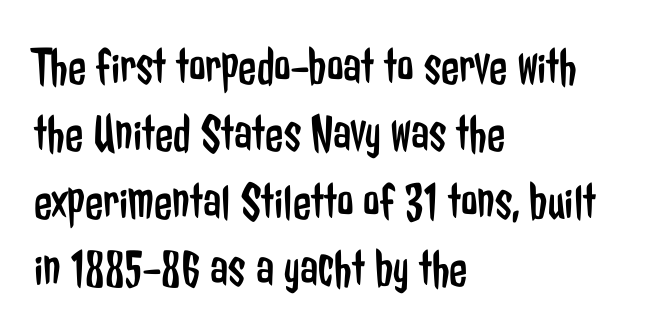
{"serif": "no", "italic": "no", "bold": "no", "weight": "regular", "width": "condensed", "stroke_contrast": "low", "x_height": "medium", "monospaced": "no", "underline": "no", "align": "left", "line_spacing": "normal", "line_spacing_ratio": 1.27, "letter_spacing": "normal", "letter_spacing_em": 0.0, "glyph_px": 53}
